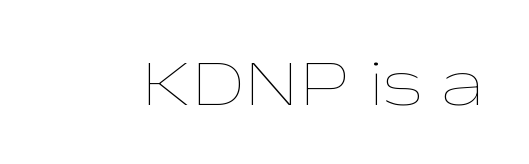
The image shows 66 px thin, wide type, upright; set normal letter spacing, not underlined; low stroke contrast and a medium x-height.
